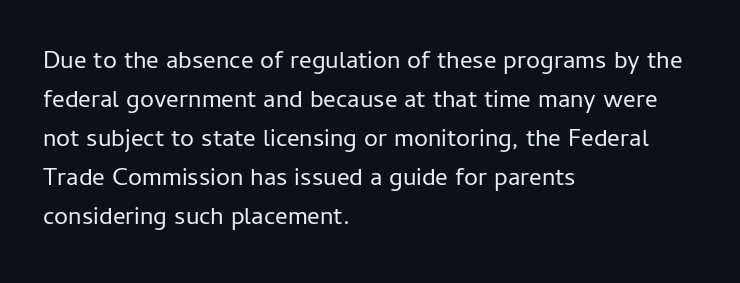
Q: Is the text bold? A: No.
Q: Is the text italic (slanted)? A: No, it is upright.
Q: Is the text underlined? A: No.
Q: How is the paragraph aligned? A: Left-aligned.
Q: Is the spacing between letters normal or unusually wide? A: Normal.
Q: Is the spacing between lines tight, normal or loose? A: Normal.
